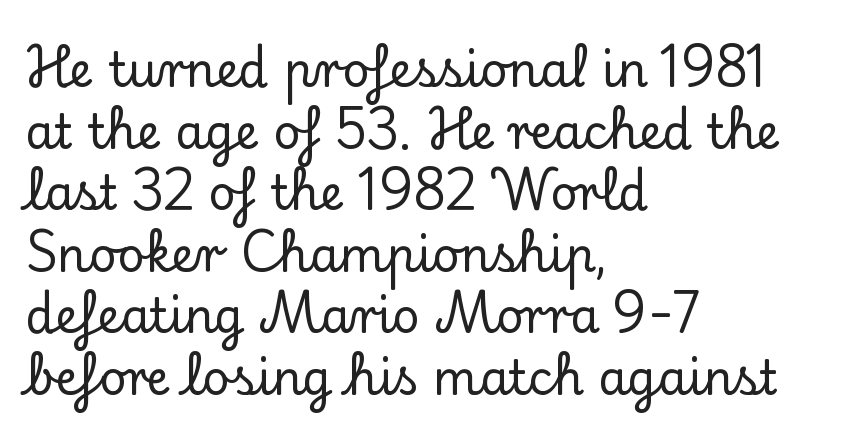
The image shows 47 px serif type, upright; set left-aligned, normal line spacing (1.31x), normal letter spacing, not underlined; low stroke contrast and a small x-height.
